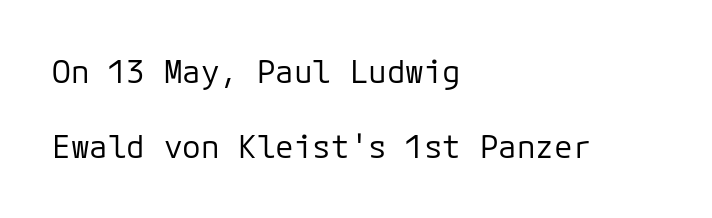
{"serif": "no", "italic": "no", "bold": "no", "weight": "regular", "width": "normal", "stroke_contrast": "low", "x_height": "medium", "monospaced": "yes", "underline": "no", "align": "left", "line_spacing": "loose", "line_spacing_ratio": 2.41, "letter_spacing": "normal", "letter_spacing_em": 0.0, "glyph_px": 31}
